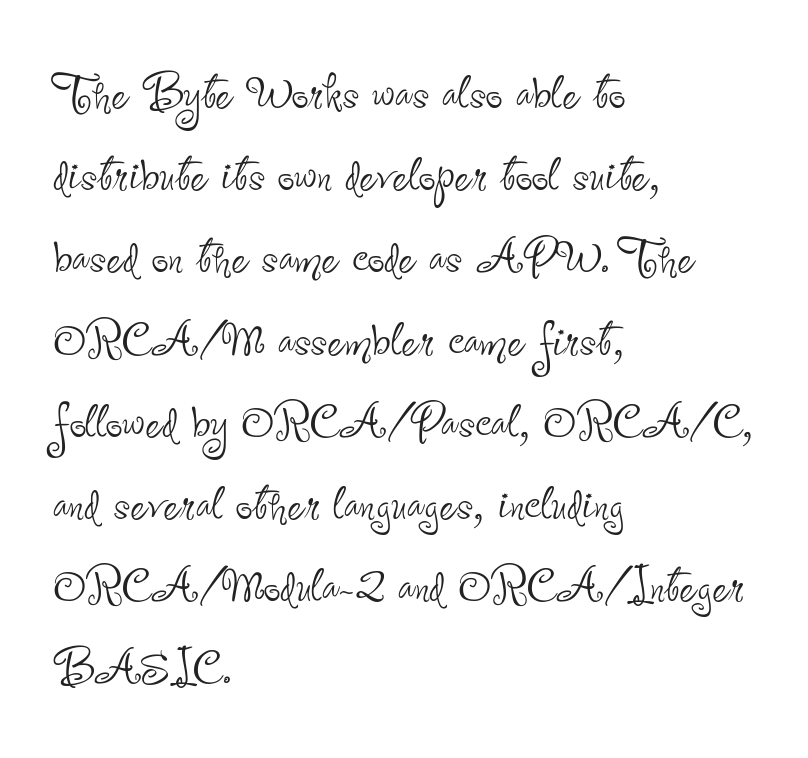
{"serif": "no", "bold": "no", "weight": "thin", "width": "condensed", "stroke_contrast": "low", "x_height": "small", "monospaced": "no", "underline": "no", "align": "left", "line_spacing": "normal", "line_spacing_ratio": 1.37, "letter_spacing": "normal", "letter_spacing_em": 0.0, "glyph_px": 60}
